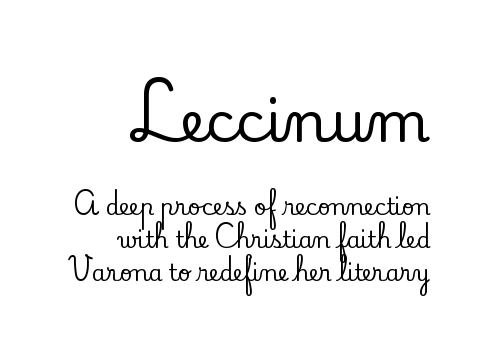
Check where the strokes stop: tiny serifs finish them off. These lines were composed using upright roman letters. The letters advance in unequal steps, a hallmark of proportional type. The rendering uses a moderate line-height, typical for paragraphs. Whoever set this made the first block the dominant, larger element.
